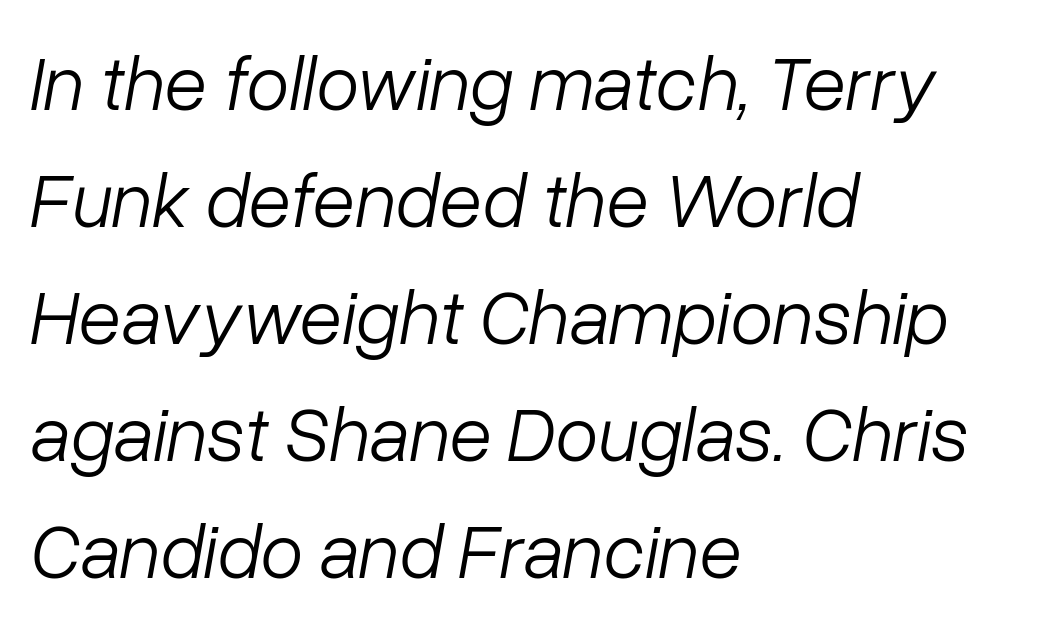
Heaviness? Minimal to ordinary, like unemphasized prose. Visually the block forms a straight wall on the left and a jagged coastline on the right. Slanted lettering throughout. Vertical spacing — default.
